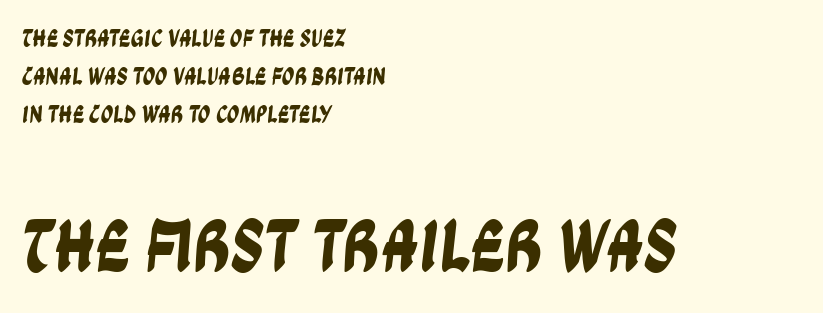
Q: Is the typeface a serif or a sans-serif typeface? A: Sans-serif.
Q: Is the text underlined? A: No.
Q: How is the paragraph aligned? A: Left-aligned.
Q: Is the spacing between letters normal or unusually wide? A: Normal.
Q: Is the spacing between lines tight, normal or loose? A: Normal.
Q: Which block of text is set in a larger size, the first (top) or the second (bottom)? A: The second (bottom) one.
Q: Width (condensed, normal, or wide)? A: Condensed.
Q: Stroke contrast? A: Low.
Q: x-height? A: Large.
Q: Monospaced? A: No.
